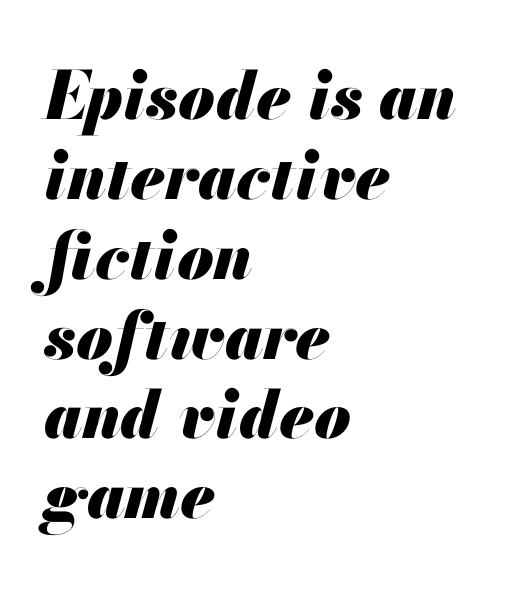
Each letter keeps its own natural width here, so spacing adapts to shape. The lines are quadded left. The glyphs have the mass of a bold cut. Glance below the letters and you will spot only blank space. Tracking value appears to be zero — textbook default spacing.
